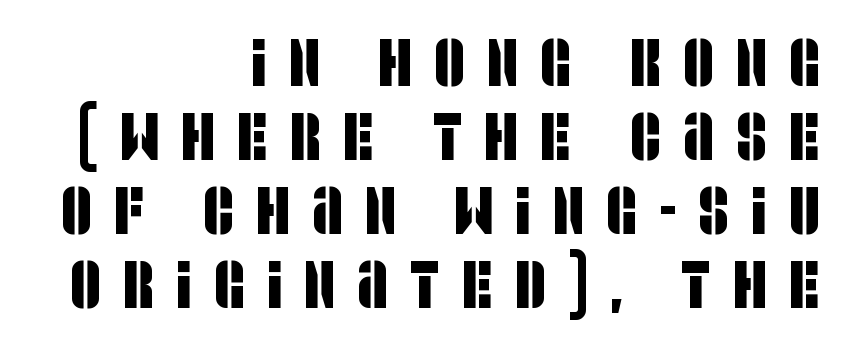
These lines stack with their right ends in a neat column. Think of a printed novel: that variable character pitch is what you see here. What stands out about the letter spacing? Its width — letters are far apart. The glyphs in this specimen are sans serif. Summary of vertical rhythm: compact, with narrow interline spacing. No word sits above an underline.
